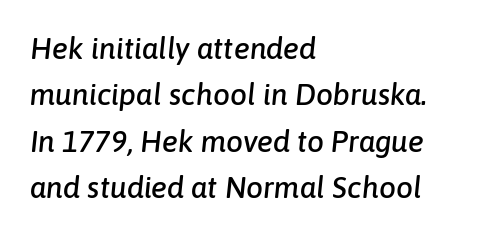
The passage shown has conventional tracking throughout. Check under the words: just untouched page. Looking at the ascenders, they clearly lean. Honestly, the row spacing looks completely unremarkable. The passage shown is typed in a proportional face where columns would drift.
